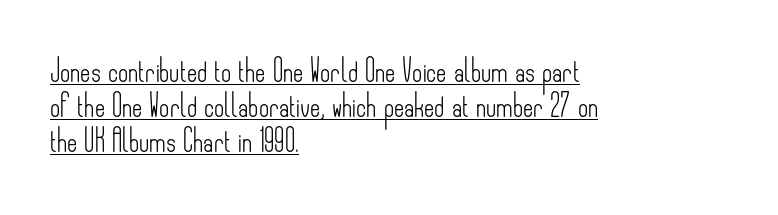
The image shows 22 px text type, upright; set left-aligned, normal line spacing (1.58x), normal letter spacing, underlined.
